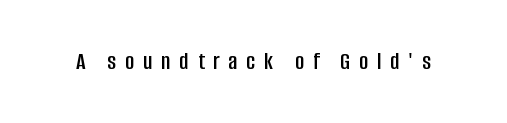
Q: Is the text italic (slanted)? A: No, it is upright.
Q: Is the text underlined? A: No.
Q: Is the spacing between letters normal or unusually wide? A: Unusually wide.
